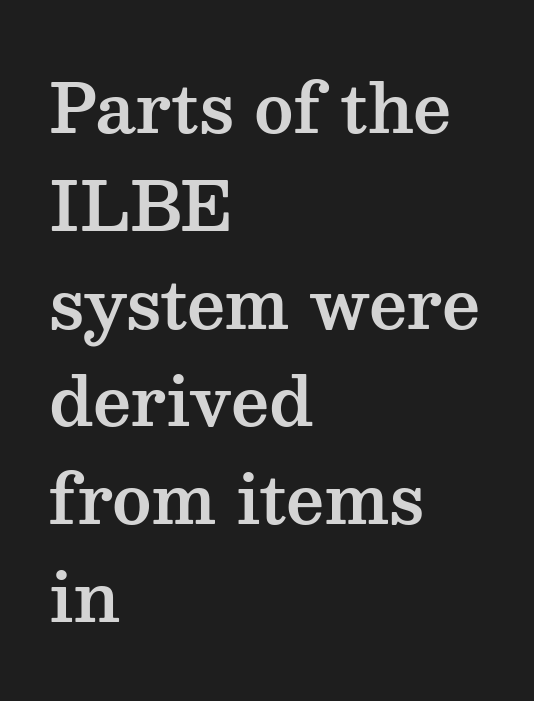
Compared with a centered layout, this one pins lines to the left instead. Honestly, the letter spacing is just normal — you wouldn't notice it. The foot of each line stays bare and open. This sample has the flowing, uneven cadence of proportional lettering. The lettering stays uniformly vertical, giving the passage a roman look. Is this a sans? No — the strokes have serifs.
